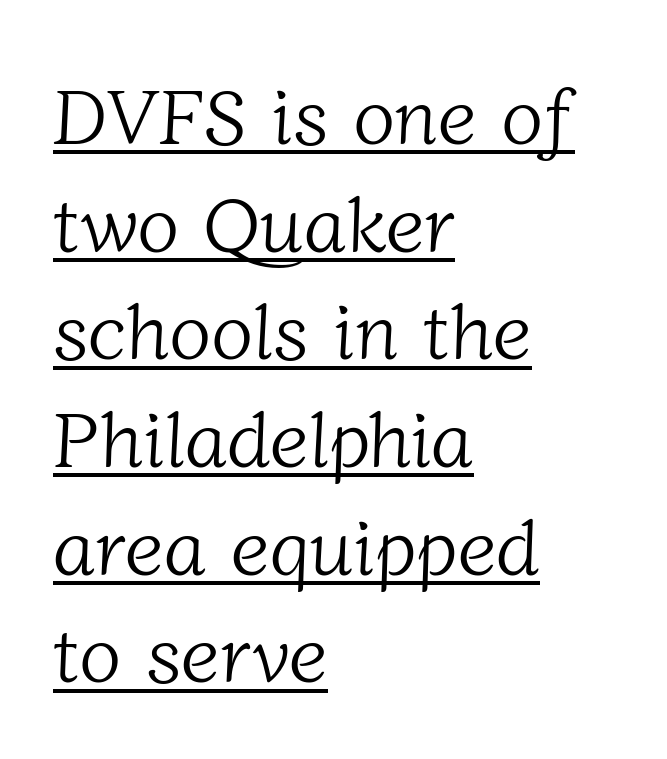
Are there feet on the stems? There are — it's a serif. Looks like regular typesetting: each glyph gets only the width it needs. Typeset ragged right — the left edge is the straight one. On a weight scale, this lands at 450 or below.
